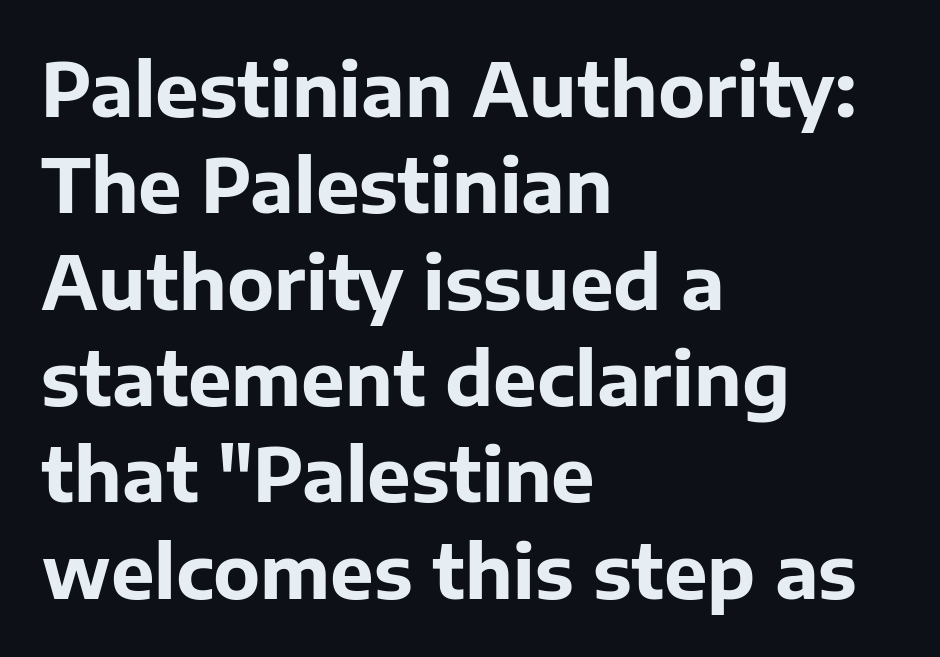
{"serif": "no", "italic": "no", "bold": "yes", "weight": "bold", "width": "normal", "stroke_contrast": "low", "x_height": "medium", "monospaced": "no", "underline": "no", "align": "left", "line_spacing": "normal", "line_spacing_ratio": 1.32, "letter_spacing": "normal", "letter_spacing_em": 0.0, "glyph_px": 73}
